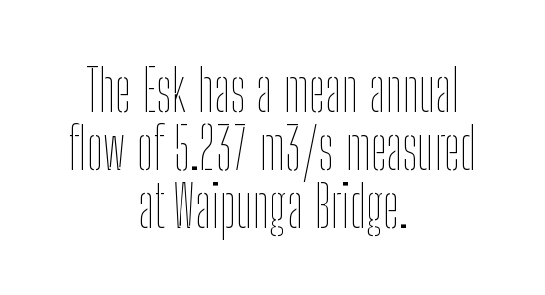
This sample trades vertical openness for compactness between lines. The space directly below the letters is spotless. The type is set solid horizontally, with unmodified tracking. Note the varied advance widths — an 'i' is clearly narrower than an 'm'.
